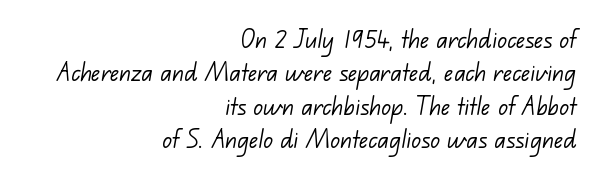
Q: Is the text bold? A: No.
Q: Is the typeface a serif or a sans-serif typeface? A: Sans-serif.
Q: Is the text underlined? A: No.
Q: How is the paragraph aligned? A: Right-aligned.
Q: Is the spacing between letters normal or unusually wide? A: Normal.
Q: Is the spacing between lines tight, normal or loose? A: Tight.
Q: Width (condensed, normal, or wide)? A: Normal.
Q: Stroke contrast? A: Low.
Q: x-height? A: Small.
Q: Monospaced? A: No.
